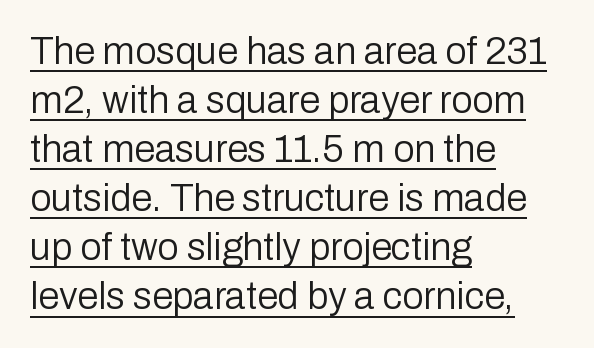
Q: Is the text bold? A: No.
Q: Is the text italic (slanted)? A: No, it is upright.
Q: Is the typeface a serif or a sans-serif typeface? A: Sans-serif.
Q: Is the text underlined? A: Yes.
Q: How is the paragraph aligned? A: Left-aligned.
Q: Is the spacing between letters normal or unusually wide? A: Normal.
Q: Is the spacing between lines tight, normal or loose? A: Normal.
Q: Width (condensed, normal, or wide)? A: Normal.
Q: Stroke contrast? A: Low.
Q: x-height? A: Medium.
Q: Monospaced? A: No.
